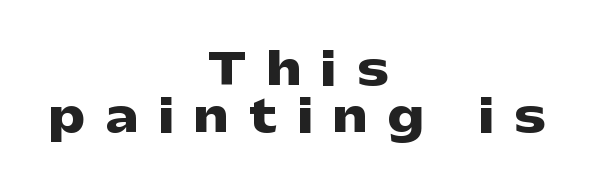
The image shows 44 px heavy, wide sans-serif type, upright; set centered, tight line spacing (1.06x), unusually wide letter spacing (+0.47 em), not underlined; low stroke contrast and a medium x-height.
